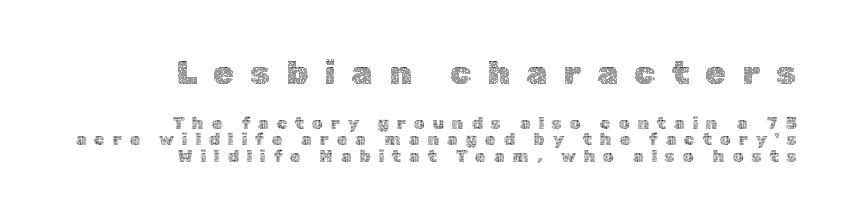
{"italic": "no", "bold": "no", "weight": "thin", "width": "normal", "x_height": "medium", "monospaced": "no", "underline": "no", "align": "right", "line_spacing": "tight", "line_spacing_ratio": 0.98, "letter_spacing": "wide", "letter_spacing_em": 0.47, "larger_block": "first", "size_ratio": 2.0, "glyph_px": 34}
